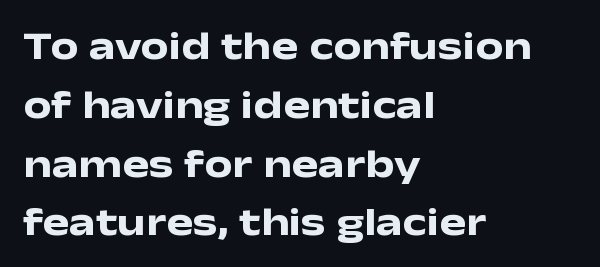
Q: Is the text bold? A: Yes.
Q: Is the text italic (slanted)? A: No, it is upright.
Q: Is the typeface a serif or a sans-serif typeface? A: Sans-serif.
Q: Is the text underlined? A: No.
Q: How is the paragraph aligned? A: Left-aligned.
Q: Is the spacing between letters normal or unusually wide? A: Normal.
Q: Is the spacing between lines tight, normal or loose? A: Normal.
Q: Width (condensed, normal, or wide)? A: Wide.
Q: Stroke contrast? A: Low.
Q: x-height? A: Medium.
Q: Monospaced? A: No.
